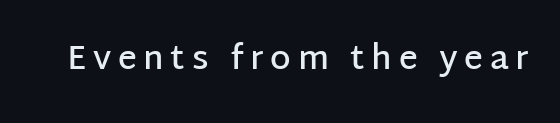
The image shows 33 px semibold sans-serif type, upright; set unusually wide letter spacing (+0.2 em), not underlined; low stroke contrast and a large x-height.
